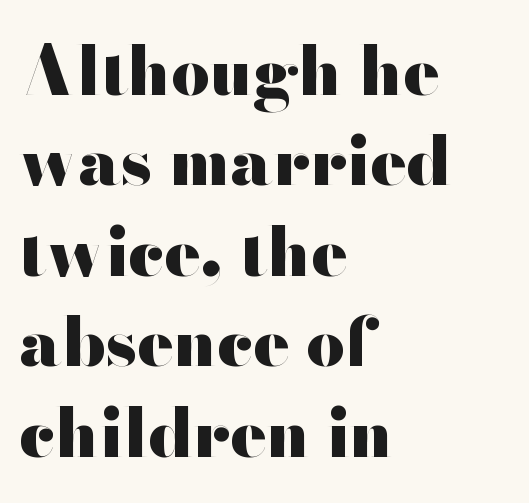
The image shows 67 px heavy, wide sans-serif type, upright; set left-aligned, normal line spacing (1.35x), normal letter spacing, not underlined; high stroke contrast and a small x-height.
